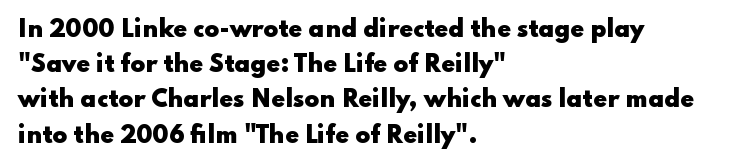
Q: Is the text bold? A: Yes.
Q: Is the text italic (slanted)? A: No, it is upright.
Q: Is the text underlined? A: No.
Q: How is the paragraph aligned? A: Left-aligned.
Q: Is the spacing between letters normal or unusually wide? A: Normal.
Q: Is the spacing between lines tight, normal or loose? A: Normal.
